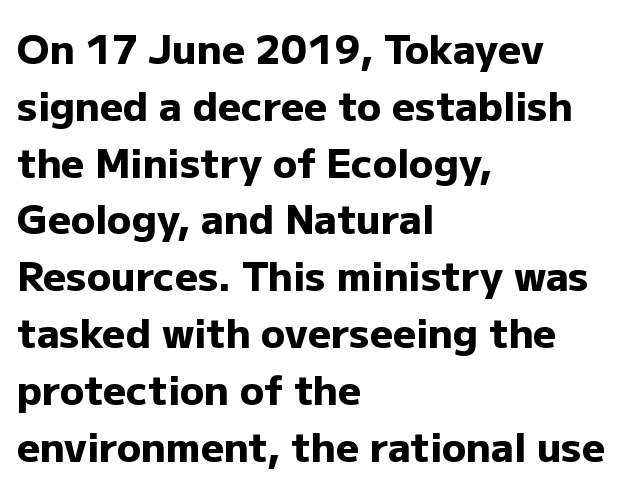
Q: Is the text bold? A: Yes.
Q: Is the text italic (slanted)? A: No, it is upright.
Q: Is the typeface a serif or a sans-serif typeface? A: Sans-serif.
Q: Is the text underlined? A: No.
Q: How is the paragraph aligned? A: Left-aligned.
Q: Is the spacing between letters normal or unusually wide? A: Normal.
Q: Is the spacing between lines tight, normal or loose? A: Normal.
Q: Width (condensed, normal, or wide)? A: Normal.
Q: Stroke contrast? A: Low.
Q: x-height? A: Medium.
Q: Monospaced? A: No.
